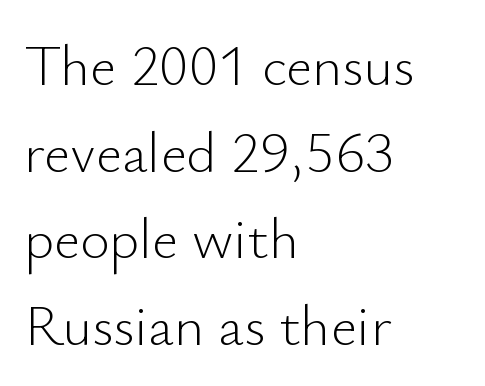
Q: Is the text bold? A: No.
Q: Is the text italic (slanted)? A: No, it is upright.
Q: Is the typeface a serif or a sans-serif typeface? A: Sans-serif.
Q: Is the text underlined? A: No.
Q: How is the paragraph aligned? A: Left-aligned.
Q: Is the spacing between letters normal or unusually wide? A: Normal.
Q: Is the spacing between lines tight, normal or loose? A: Normal.
Q: Width (condensed, normal, or wide)? A: Normal.
Q: Stroke contrast? A: Low.
Q: x-height? A: Small.
Q: Monospaced? A: No.
